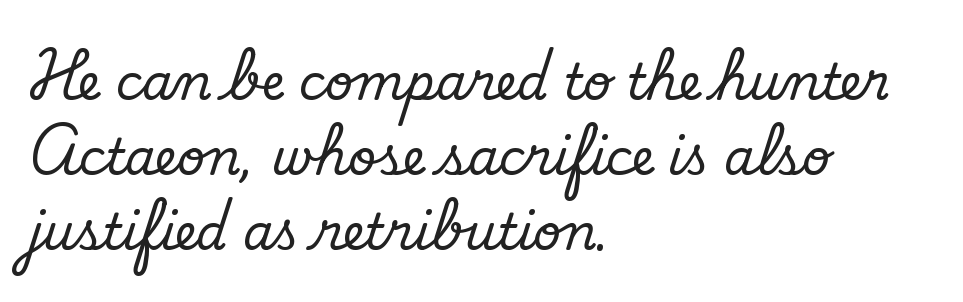
Summary of vertical rhythm: regular, with standard interline spacing. Nothing heavy about these letters — not bold at all. Tracking value appears to be zero — textbook default spacing. The strip under each line holds only bare page. Think of a printed novel: that variable character pitch is what you see here.
